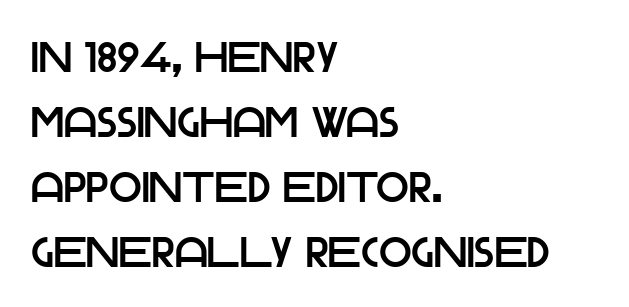
The image shows 43 px sans-serif type, upright; set left-aligned, normal line spacing (1.51x), normal letter spacing, not underlined; low stroke contrast and a large x-height.
